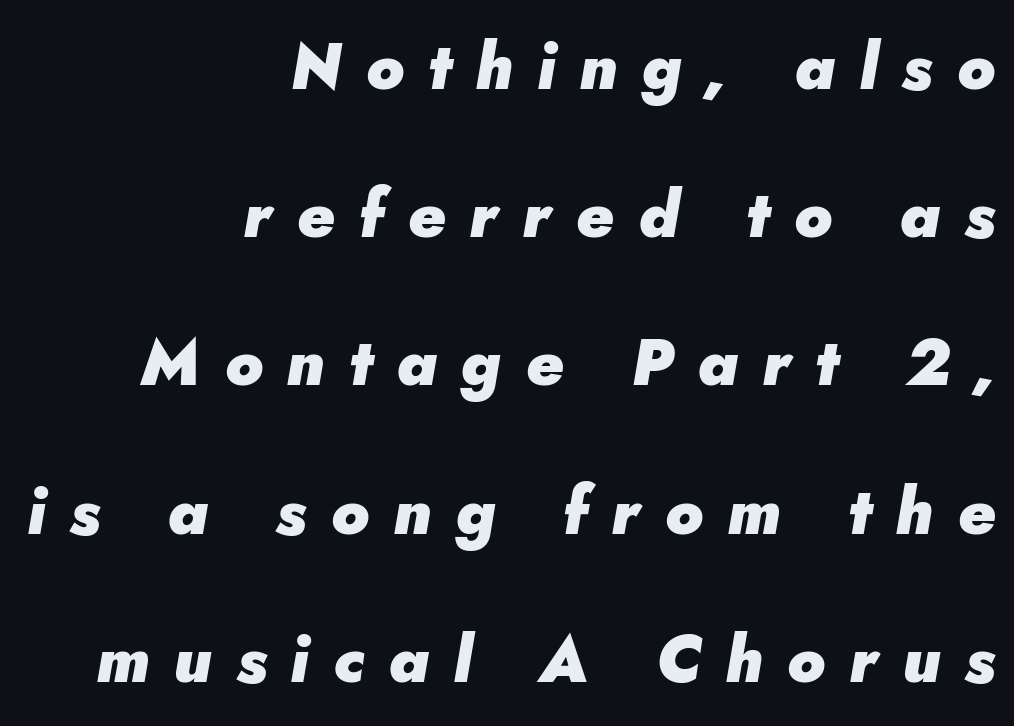
The image shows 65 px heavy type, italic (leaning right); set right-aligned, loose line spacing (2.28x), unusually wide letter spacing (+0.37 em), not underlined; low stroke contrast and a small x-height.
